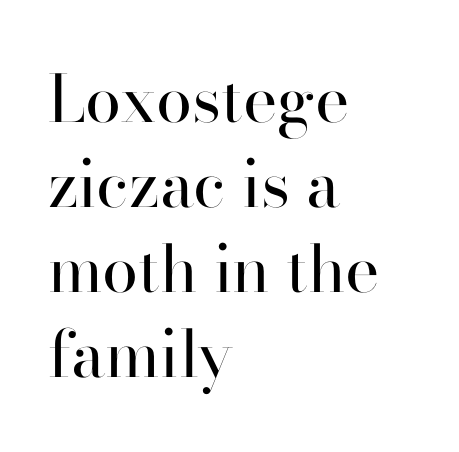
Every character sits straight up, as roman type does. One-word summary of the alignment: left. Varying glyph widths throughout — classic text-font behaviour. What's the leading like? Ordinary, nothing unusual. Serifs: yes, visible at the terminals of the letterforms. Each word holds together tightly as a unit, with standard inter-letter gaps.
